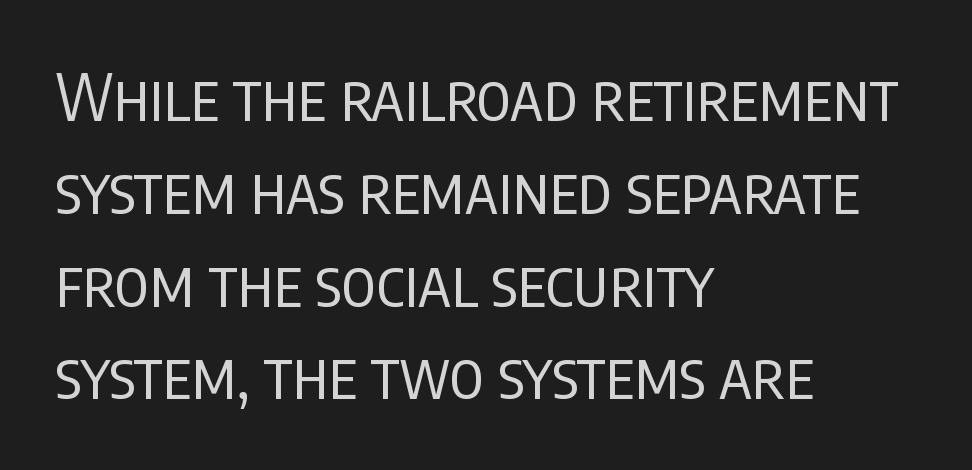
{"serif": "no", "italic": "no", "bold": "no", "weight": "regular", "width": "condensed", "stroke_contrast": "low", "x_height": "large", "monospaced": "no", "underline": "no", "align": "left", "line_spacing": "normal", "line_spacing_ratio": 1.45, "letter_spacing": "normal", "letter_spacing_em": 0.0, "glyph_px": 64}
